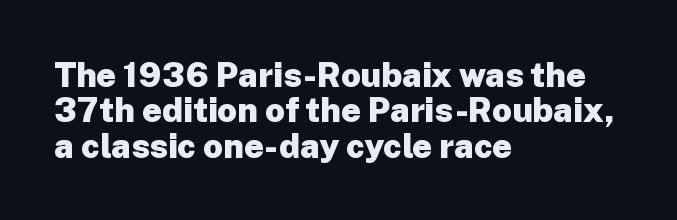
{"serif": "no", "italic": "no", "bold": "yes", "weight": "heavy", "width": "normal", "stroke_contrast": "low", "x_height": "medium", "monospaced": "no", "underline": "no", "align": "left", "line_spacing": "tight", "line_spacing_ratio": 1.04, "letter_spacing": "normal", "letter_spacing_em": 0.0, "glyph_px": 34}
